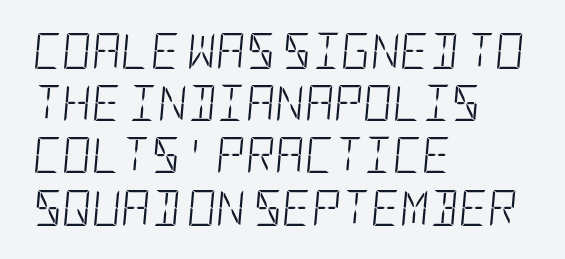
Q: Is the text bold? A: No.
Q: Is the text italic (slanted)? A: Yes, it leans right by about 5 degrees.
Q: Is the text underlined? A: No.
Q: How is the paragraph aligned? A: Left-aligned.
Q: Is the spacing between letters normal or unusually wide? A: Normal.
Q: Is the spacing between lines tight, normal or loose? A: Normal.
Q: Width (condensed, normal, or wide)? A: Condensed.
Q: Stroke contrast? A: Low.
Q: x-height? A: Large.
